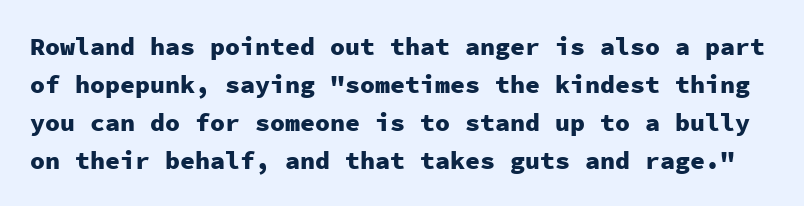
The words here are not underlined. The typesetting leans heavy: a genuine bold. The lines sit at an ordinary, default distance from one another. Observe the ordinary spacing: letters are neighbours, not strangers. Vertical strokes here are truly vertical.
